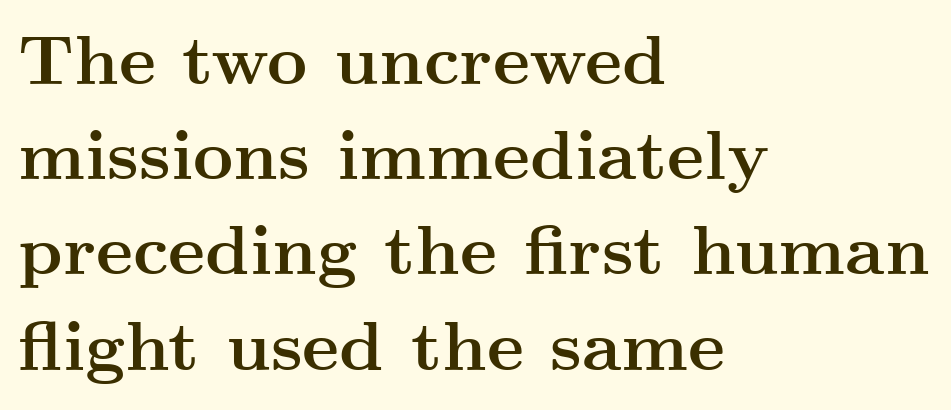
Each letter keeps its own natural width here, so spacing adapts to shape. A typesetter would call this zero additional tracking. Set as a true bold cut, around the 700 mark. Just letters on the line, the space beneath them empty. Notice how the stems are strictly vertical — no italics here.
